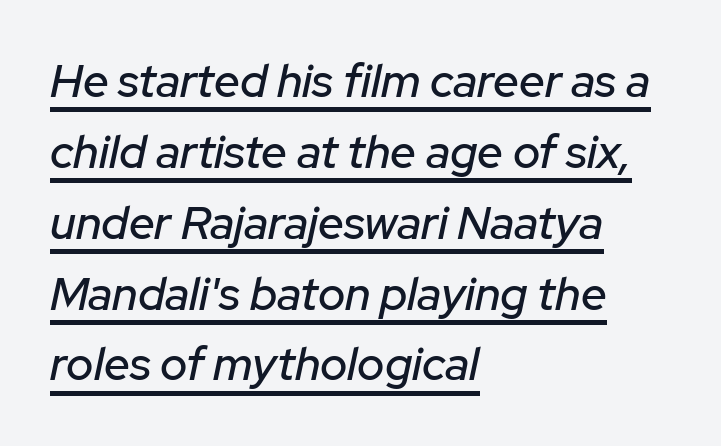
{"italic": "yes", "lean": "right", "slant_degrees": 12, "width": "normal", "stroke_contrast": "low", "x_height": "medium", "monospaced": "no", "underline": "yes", "align": "left", "line_spacing": "normal", "line_spacing_ratio": 1.54, "letter_spacing": "normal", "letter_spacing_em": 0.0, "glyph_px": 46}
